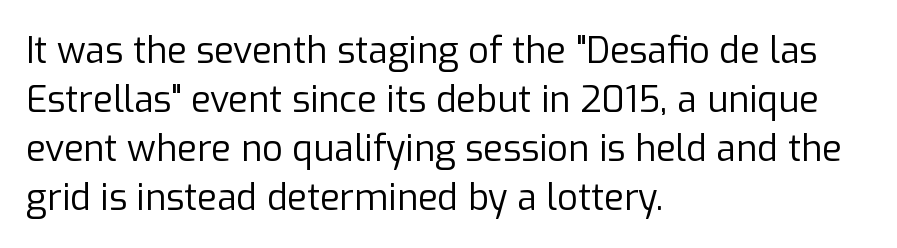
The image shows 36 px regular-weight sans-serif type, upright; set left-aligned, normal line spacing (1.36x), normal letter spacing, not underlined; low stroke contrast and a medium x-height.
